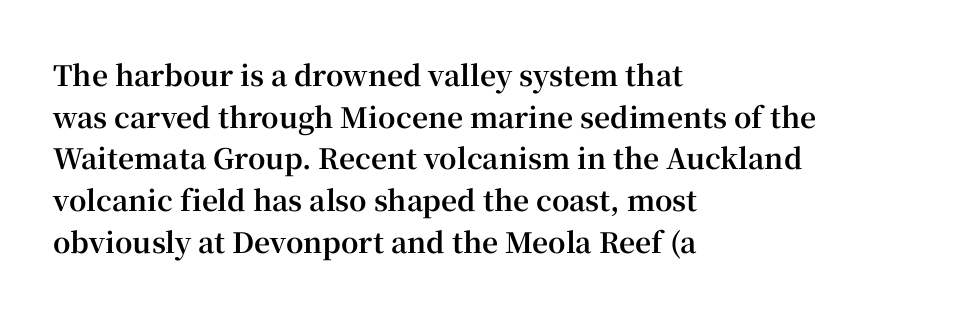
Q: Is the text bold? A: Yes.
Q: Is the text italic (slanted)? A: No, it is upright.
Q: Is the typeface a serif or a sans-serif typeface? A: Serif.
Q: Is the text underlined? A: No.
Q: How is the paragraph aligned? A: Left-aligned.
Q: Is the spacing between letters normal or unusually wide? A: Normal.
Q: Is the spacing between lines tight, normal or loose? A: Normal.
Q: Width (condensed, normal, or wide)? A: Normal.
Q: Stroke contrast? A: High.
Q: x-height? A: Medium.
Q: Monospaced? A: No.
